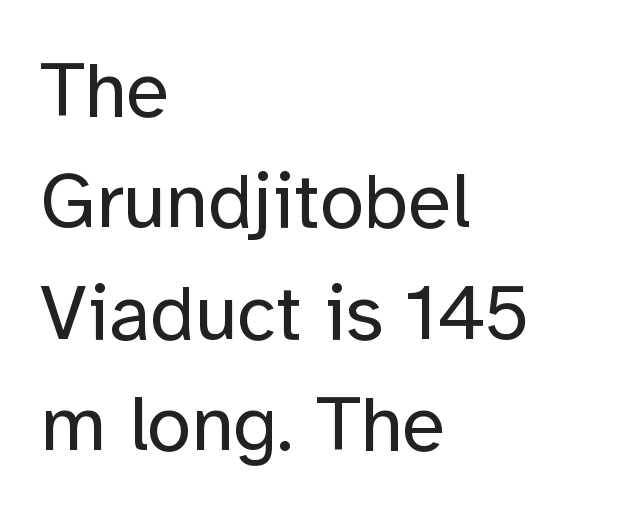
Q: Is the text bold? A: No.
Q: Is the text italic (slanted)? A: No, it is upright.
Q: Is the typeface a serif or a sans-serif typeface? A: Sans-serif.
Q: Is the text underlined? A: No.
Q: How is the paragraph aligned? A: Left-aligned.
Q: Is the spacing between letters normal or unusually wide? A: Normal.
Q: Is the spacing between lines tight, normal or loose? A: Normal.
Q: Width (condensed, normal, or wide)? A: Normal.
Q: Stroke contrast? A: Low.
Q: x-height? A: Medium.
Q: Monospaced? A: No.
